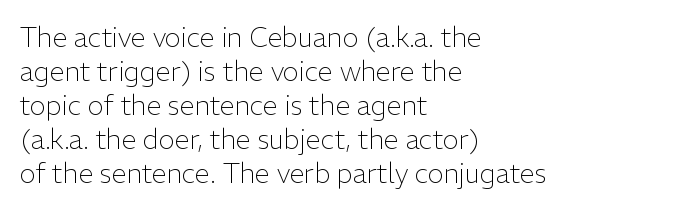
Vertically, the passage feels balanced, rows spaced as you'd expect. The strip under each line holds only bare page. Weight: in the light-to-regular range. Glyph-to-glyph distance matches everyday printed text.
